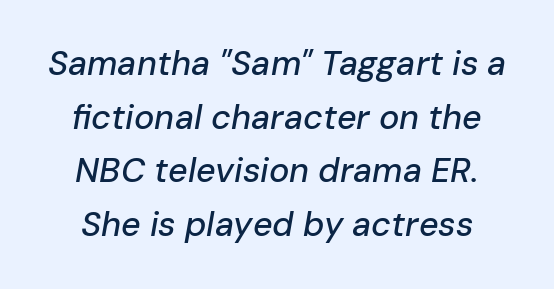
Q: Is the text italic (slanted)? A: Yes, it leans right by about 10 degrees.
Q: Is the text underlined? A: No.
Q: Is the spacing between letters normal or unusually wide? A: Normal.
Q: Is the spacing between lines tight, normal or loose? A: Normal.
Q: Width (condensed, normal, or wide)? A: Normal.
Q: Stroke contrast? A: Low.
Q: x-height? A: Medium.
Q: Monospaced? A: No.
